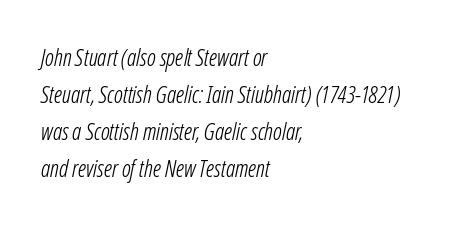
The image shows 23 px text type, italic (leaning right); set left-aligned, normal line spacing (1.61x), normal letter spacing, not underlined.
